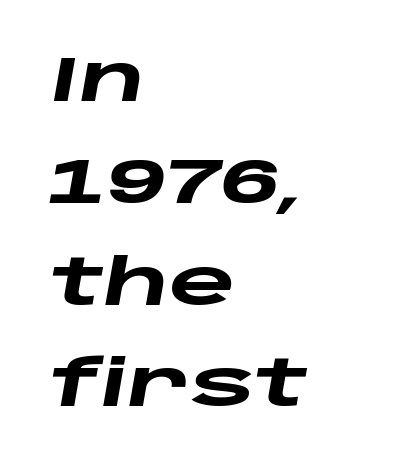
{"italic": "yes", "lean": "right", "slant_degrees": 10, "bold": "yes", "weight": "heavy", "width": "wide", "stroke_contrast": "low", "x_height": "large", "monospaced": "no", "underline": "no", "align": "left", "line_spacing": "normal", "line_spacing_ratio": 1.59, "letter_spacing": "normal", "letter_spacing_em": 0.0, "glyph_px": 64}
